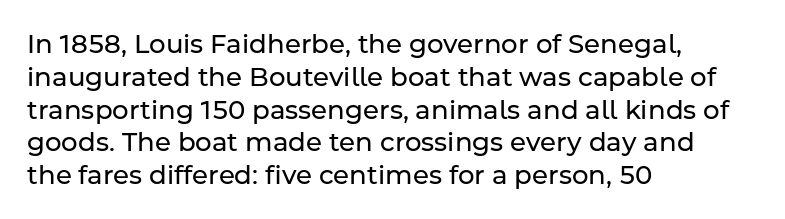
The image shows 26 px text type, upright; set left-aligned, normal line spacing (1.26x), normal letter spacing, not underlined.
